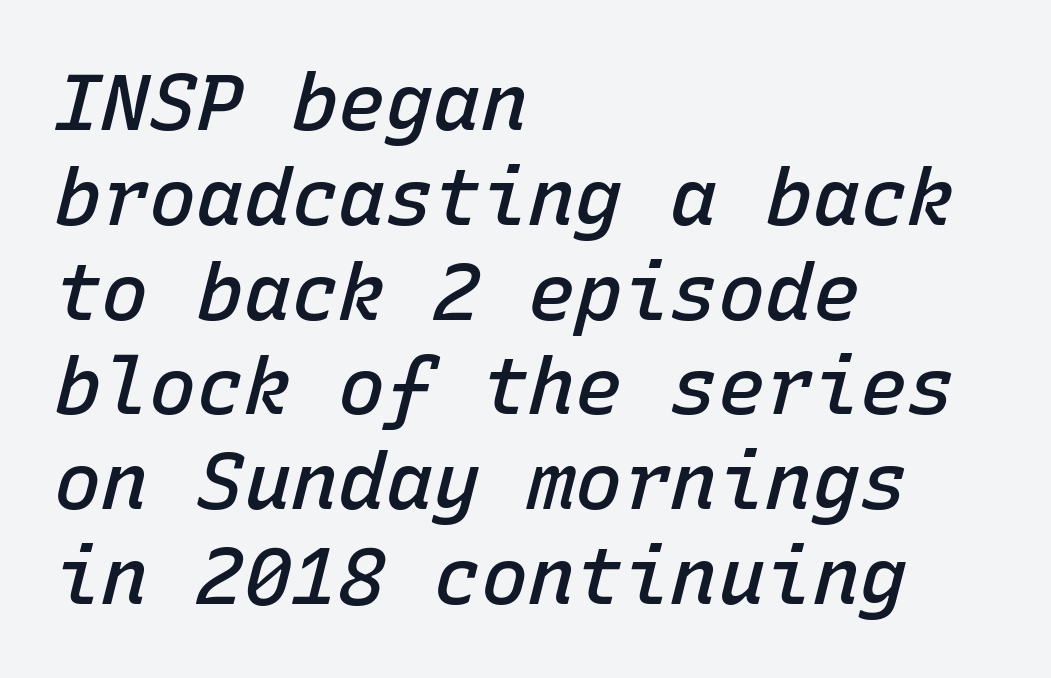
The image shows 79 px semibold type, italic (leaning right), monospaced; set left-aligned, line spacing 1.2x, normal letter spacing, not underlined; low stroke contrast and a medium x-height.
